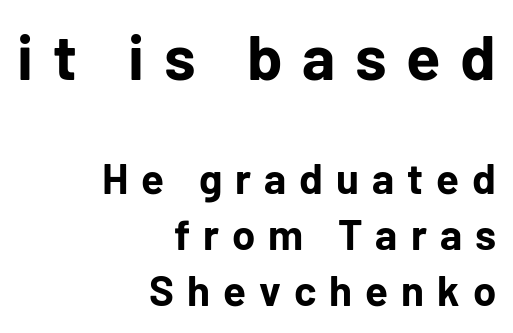
Q: Is the text bold? A: Yes.
Q: Is the text italic (slanted)? A: No, it is upright.
Q: Is the typeface a serif or a sans-serif typeface? A: Sans-serif.
Q: Is the text underlined? A: No.
Q: How is the paragraph aligned? A: Right-aligned.
Q: Is the spacing between letters normal or unusually wide? A: Unusually wide.
Q: Is the spacing between lines tight, normal or loose? A: Normal.
Q: Which block of text is set in a larger size, the first (top) or the second (bottom)? A: The first (top) one.
Q: Width (condensed, normal, or wide)? A: Normal.
Q: Stroke contrast? A: Low.
Q: x-height? A: Medium.
Q: Monospaced? A: No.
